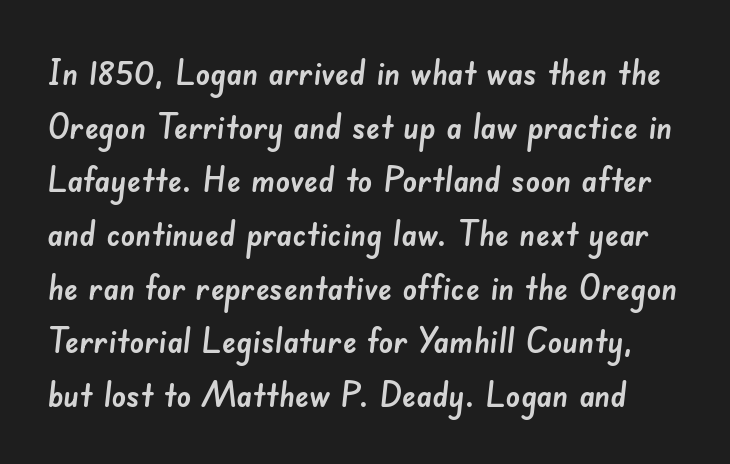
{"serif": "no", "width": "normal", "stroke_contrast": "low", "x_height": "small", "monospaced": "no", "underline": "no", "line_spacing": "normal", "line_spacing_ratio": 1.49, "letter_spacing": "normal", "letter_spacing_em": 0.0, "glyph_px": 36}
